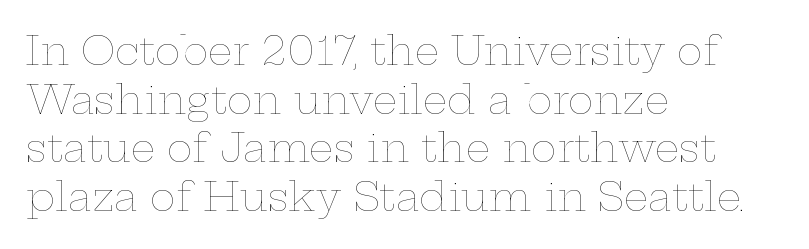
The image shows 39 px thin, wide type, upright; set left-aligned, normal line spacing (1.25x), normal letter spacing, not underlined; low stroke contrast and a medium x-height.
